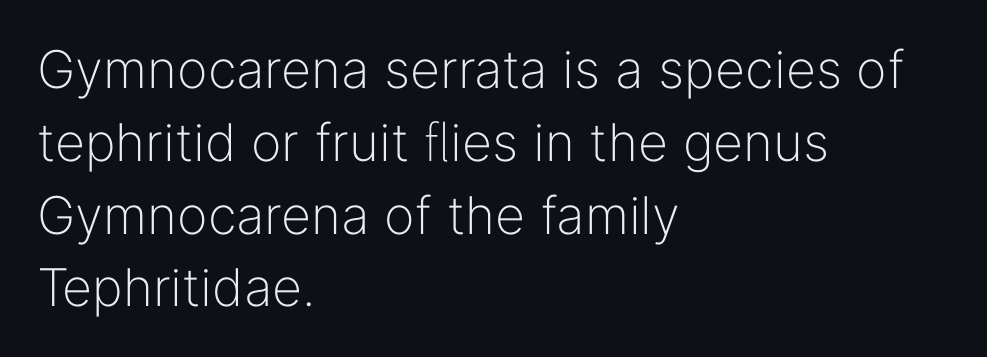
{"serif": "no", "italic": "no", "bold": "no", "weight": "light", "width": "normal", "stroke_contrast": "low", "x_height": "medium", "monospaced": "no", "underline": "no", "align": "left", "line_spacing": "normal", "line_spacing_ratio": 1.4, "letter_spacing": "normal", "letter_spacing_em": 0.0, "glyph_px": 52}
